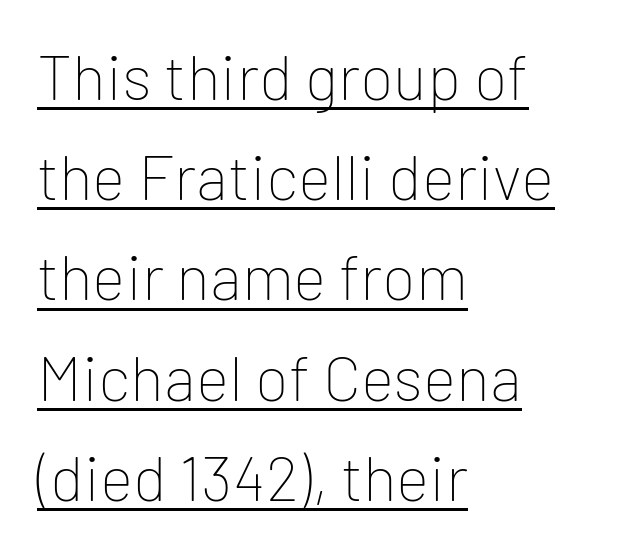
Underlined type. Here the glyphs are tracked normally, forming tight word shapes. If you measured baseline to baseline, you'd find a middling distance. A typesetter would call this proportional, since set widths differ per character. Serif or sans? Sans — the stroke terminals are bare. The face looks like a standard text weight, possibly lighter.
